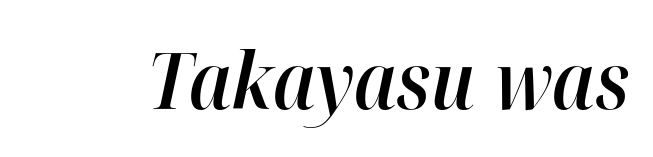
{"italic": "yes", "lean": "right", "slant_degrees": 12, "bold": "semi", "weight": "semibold", "width": "normal", "stroke_contrast": "high", "x_height": "medium", "monospaced": "no", "underline": "no", "letter_spacing": "normal", "letter_spacing_em": 0.0, "glyph_px": 79}
